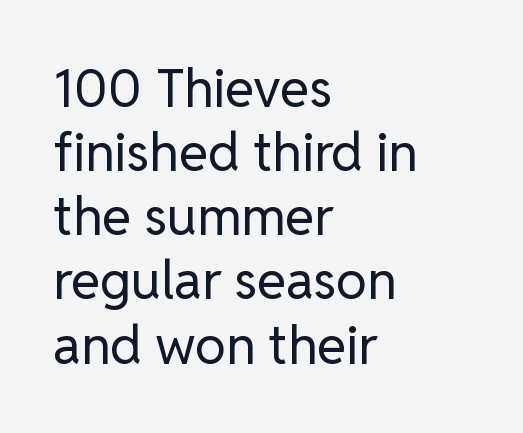
{"serif": "no", "italic": "no", "bold": "no", "weight": "regular", "width": "normal", "stroke_contrast": "low", "x_height": "medium", "monospaced": "no", "underline": "no", "align": "left", "line_spacing_ratio": 1.21, "letter_spacing": "normal", "letter_spacing_em": 0.0, "glyph_px": 53}
